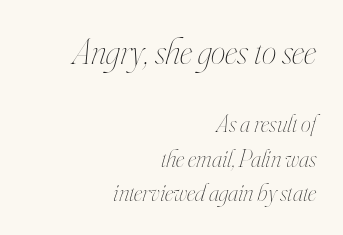
Q: Is the text bold? A: No.
Q: Is the text italic (slanted)? A: Yes, it leans right by about 16 degrees.
Q: Is the text underlined? A: No.
Q: How is the paragraph aligned? A: Right-aligned.
Q: Is the spacing between letters normal or unusually wide? A: Normal.
Q: Is the spacing between lines tight, normal or loose? A: Normal.
Q: Which block of text is set in a larger size, the first (top) or the second (bottom)? A: The first (top) one.
Q: Width (condensed, normal, or wide)? A: Condensed.
Q: Stroke contrast? A: High.
Q: x-height? A: Small.
Q: Monospaced? A: No.
